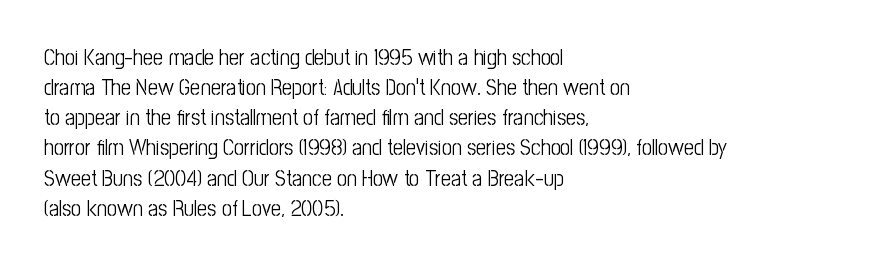
The letterforms sit shoulder to shoulder at normal distance. The space directly below the letters is spotless. Counters stay open thanks to moderate or lighter strokes. The vertical gap from one line to the next is medium. Ascenders rise straight up at ninety degrees. The ragged edge is on the right, which tells us the setting is flush left.
